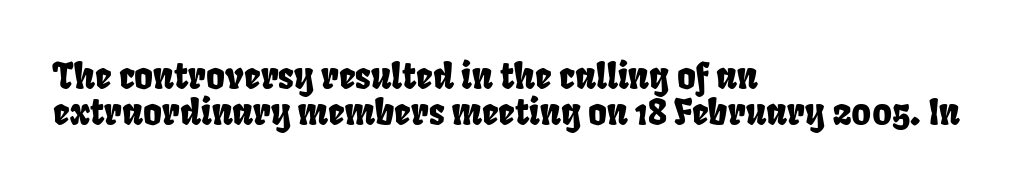
{"serif": "no", "width": "condensed", "stroke_contrast": "low", "x_height": "large", "monospaced": "no", "underline": "no", "align": "left", "line_spacing": "tight", "line_spacing_ratio": 1.01, "letter_spacing": "normal", "letter_spacing_em": 0.0, "glyph_px": 36}
